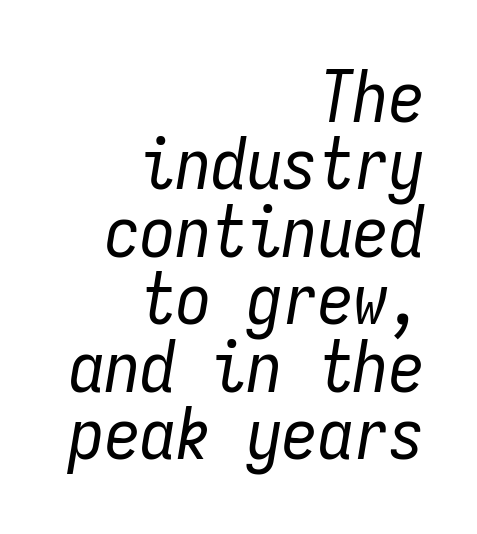
Do the characters align in a grid? Yes, the font is monospaced. The setting favours the right margin, as signatures and pull-quotes sometimes do. The foot of each line stays bare and open. The lines are packed closely together with very little leading. The typography opts for an oblique posture over an upright one.
